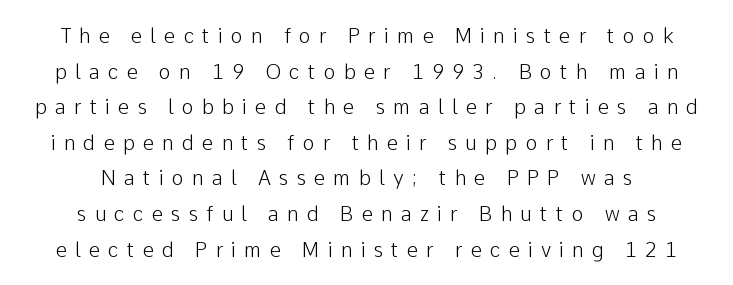
Q: Is the text bold? A: No.
Q: Is the text italic (slanted)? A: No, it is upright.
Q: Is the text underlined? A: No.
Q: How is the paragraph aligned? A: Centered.
Q: Is the spacing between letters normal or unusually wide? A: Unusually wide.
